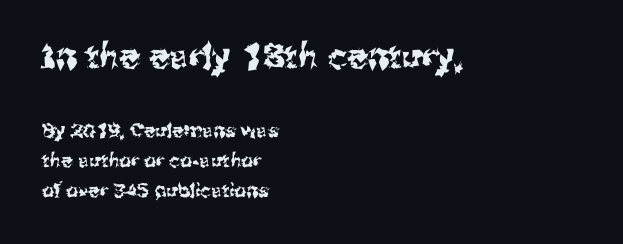
Q: Is the text italic (slanted)? A: No, it is upright.
Q: Is the typeface a serif or a sans-serif typeface? A: Sans-serif.
Q: Is the text underlined? A: No.
Q: How is the paragraph aligned? A: Left-aligned.
Q: Is the spacing between letters normal or unusually wide? A: Normal.
Q: Is the spacing between lines tight, normal or loose? A: Normal.
Q: Which block of text is set in a larger size, the first (top) or the second (bottom)? A: The first (top) one.
Q: Width (condensed, normal, or wide)? A: Normal.
Q: Stroke contrast? A: Medium.
Q: x-height? A: Medium.
Q: Monospaced? A: No.
